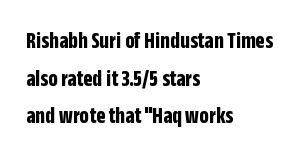
Heavy, bold letterforms. Quick note: underline off. The space between consecutive lines is moderate. This is roman type, the default non-slanted kind. The compositor pushed each line to the left boundary.
